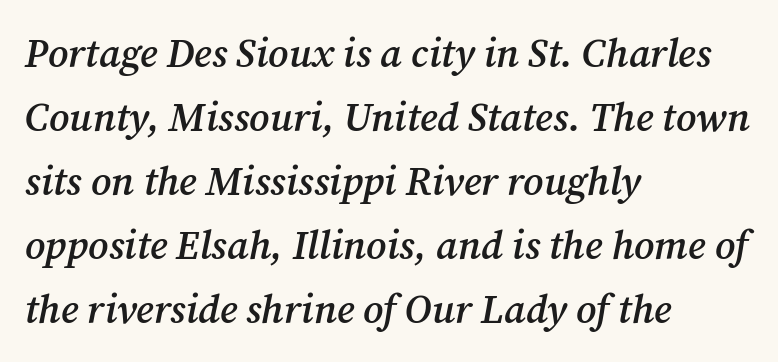
The image shows 40 px semibold serif type, italic (leaning right); set left-aligned, normal line spacing (1.6x), normal letter spacing, not underlined; medium stroke contrast and a medium x-height.
